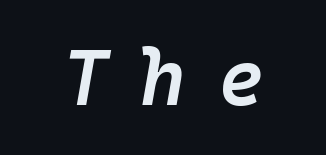
The image shows 79 px semibold type, italic (leaning right), monospaced; set unusually wide letter spacing (+0.4 em), not underlined; low stroke contrast and a medium x-height.
